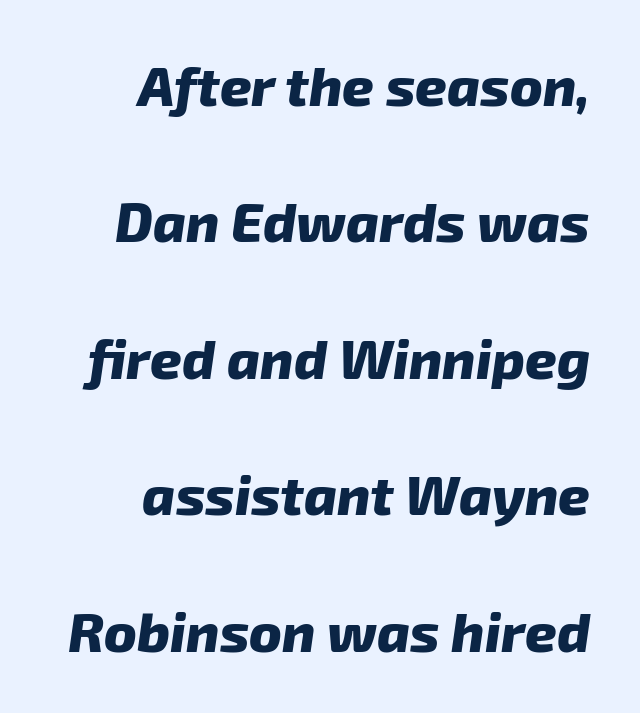
The font family rendered here belongs to the sans-serif group. Do the characters align in a grid? No, the font is proportional. This rendering uses right alignment, leaving the left contour irregular. Look at the tracking — it's just the regular setting, nothing added.
